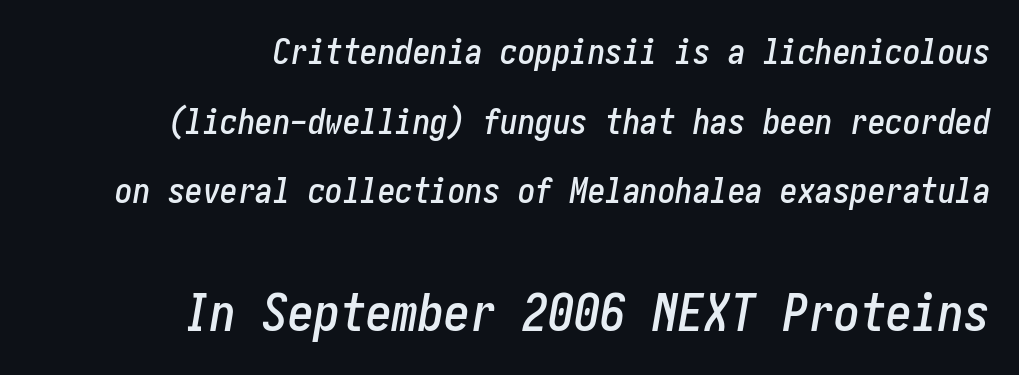
Q: Is the text italic (slanted)? A: Yes, it leans right by about 10 degrees.
Q: Is the text underlined? A: No.
Q: How is the paragraph aligned? A: Right-aligned.
Q: Is the spacing between letters normal or unusually wide? A: Normal.
Q: Is the spacing between lines tight, normal or loose? A: Loose.
Q: Which block of text is set in a larger size, the first (top) or the second (bottom)? A: The second (bottom) one.
Q: Width (condensed, normal, or wide)? A: Condensed.
Q: Stroke contrast? A: Low.
Q: x-height? A: Medium.
